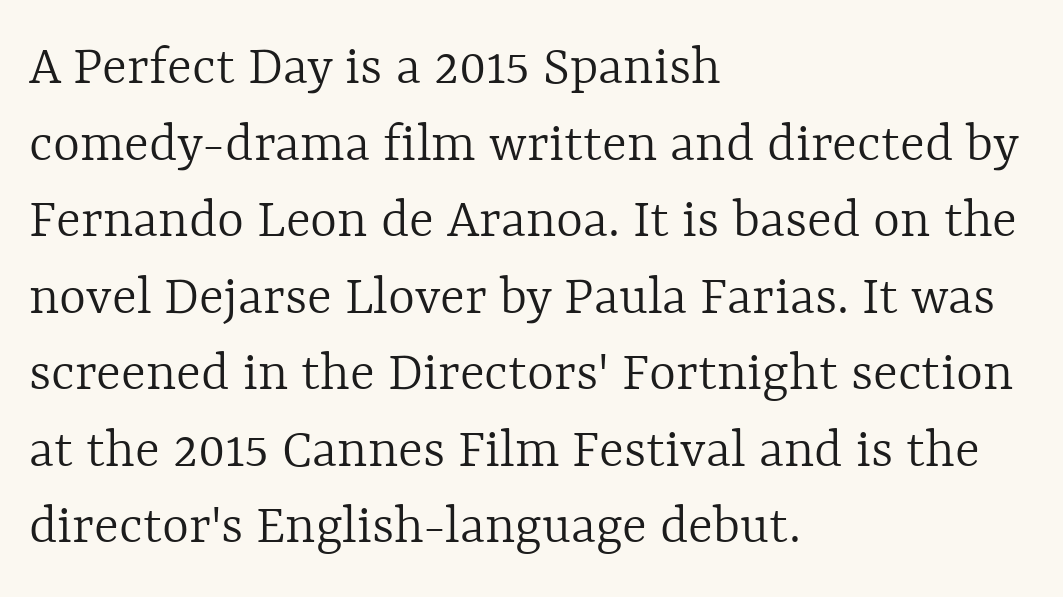
Letter spacing: default. Is the type heavy? It reads as light-to-regular instead. Proportional: the letters do not fall into vertical columns. The rag falls on the right side of this text block.
